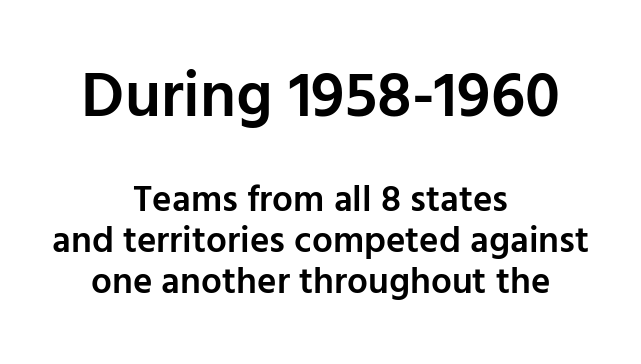
Q: Is the text bold? A: Semi-bold.
Q: Is the text italic (slanted)? A: No, it is upright.
Q: Is the typeface a serif or a sans-serif typeface? A: Sans-serif.
Q: Is the text underlined? A: No.
Q: How is the paragraph aligned? A: Centered.
Q: Is the spacing between letters normal or unusually wide? A: Normal.
Q: Is the spacing between lines tight, normal or loose? A: Tight.
Q: Which block of text is set in a larger size, the first (top) or the second (bottom)? A: The first (top) one.
Q: Width (condensed, normal, or wide)? A: Normal.
Q: Stroke contrast? A: Low.
Q: x-height? A: Medium.
Q: Monospaced? A: No.
